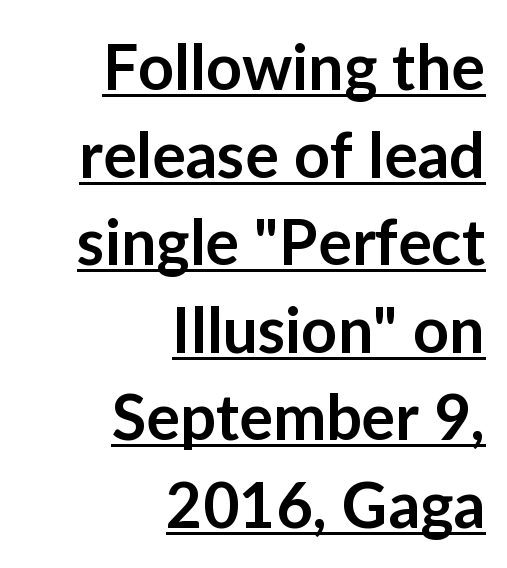
{"serif": "no", "italic": "no", "bold": "semi", "weight": "semibold", "width": "normal", "stroke_contrast": "low", "x_height": "medium", "monospaced": "no", "underline": "yes", "align": "right", "line_spacing": "normal", "line_spacing_ratio": 1.39, "letter_spacing": "normal", "letter_spacing_em": 0.0, "glyph_px": 63}
